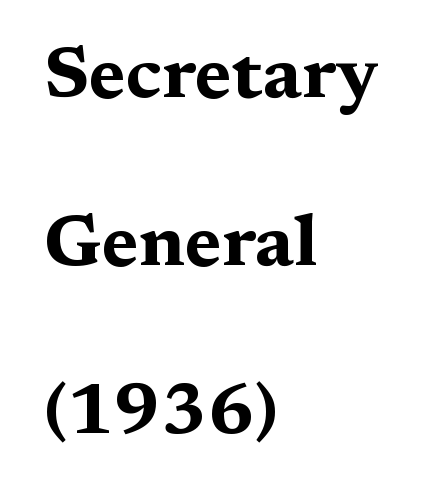
Q: Is the text bold? A: Yes.
Q: Is the text italic (slanted)? A: No, it is upright.
Q: Is the typeface a serif or a sans-serif typeface? A: Serif.
Q: Is the text underlined? A: No.
Q: How is the paragraph aligned? A: Left-aligned.
Q: Is the spacing between letters normal or unusually wide? A: Normal.
Q: Is the spacing between lines tight, normal or loose? A: Loose.
Q: Width (condensed, normal, or wide)? A: Wide.
Q: Stroke contrast? A: Medium.
Q: x-height? A: Medium.
Q: Monospaced? A: No.
